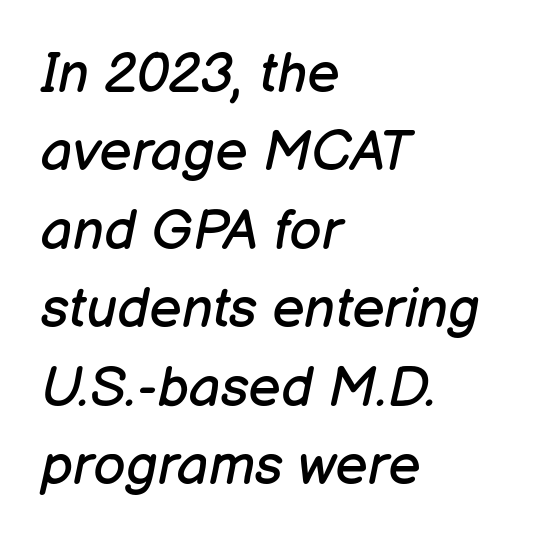
Stroke thickness stays within the range of a standard reading face or lighter. Unmarked baselines from the first word to the last. The block of text has a typical density, with ordinary space between rows. Quick note: italic.
